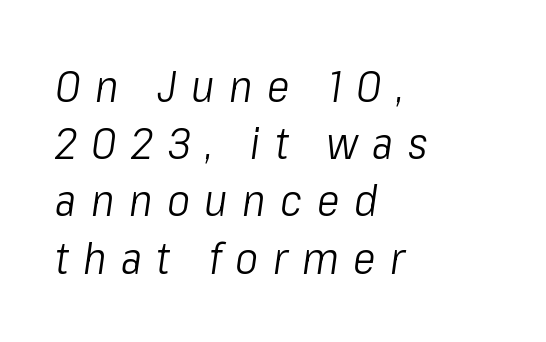
The image shows 43 px light, condensed type, italic (leaning right); set left-aligned, normal line spacing (1.33x), unusually wide letter spacing (+0.34 em), not underlined; low stroke contrast and a medium x-height.
